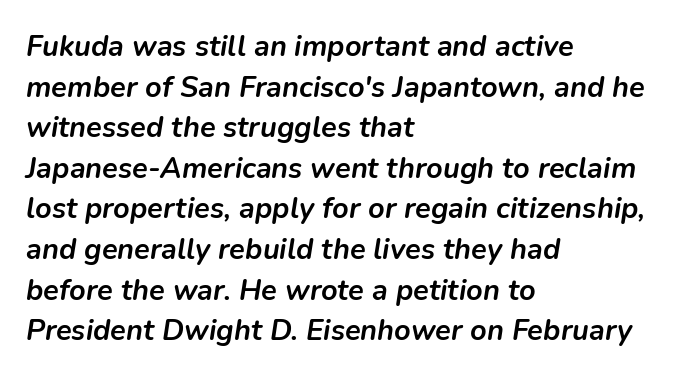
The image shows 29 px semibold type, italic (leaning right); set left-aligned, normal line spacing (1.4x), normal letter spacing, not underlined; low stroke contrast and a medium x-height.
